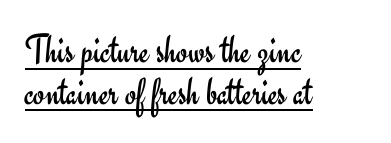
Q: Is the text bold? A: No.
Q: Is the text italic (slanted)? A: Yes.
Q: Is the typeface a serif or a sans-serif typeface? A: Sans-serif.
Q: Is the text underlined? A: Yes.
Q: How is the paragraph aligned? A: Left-aligned.
Q: Is the spacing between letters normal or unusually wide? A: Normal.
Q: Is the spacing between lines tight, normal or loose? A: Tight.
Q: Width (condensed, normal, or wide)? A: Normal.
Q: Stroke contrast? A: Low.
Q: x-height? A: Small.
Q: Monospaced? A: No.
